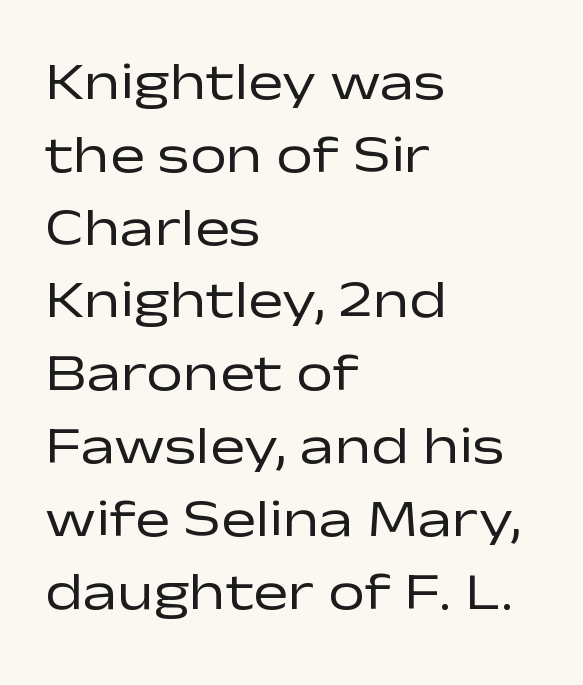
The image shows 52 px regular-weight, wide sans-serif type, upright; set left-aligned, normal line spacing (1.4x), normal letter spacing, not underlined; low stroke contrast and a medium x-height.
